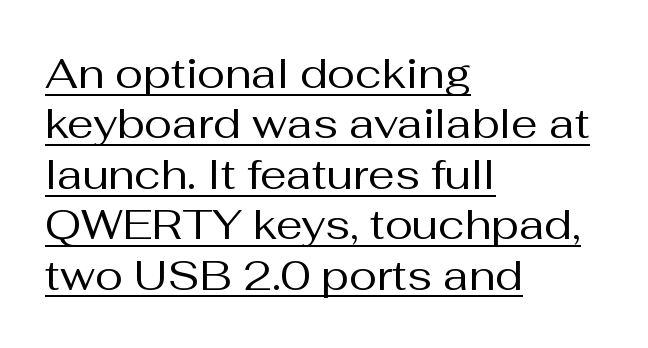
The image shows 42 px regular-weight sans-serif type, upright; set left-aligned, line spacing 1.2x, normal letter spacing, underlined; medium stroke contrast and a medium x-height.
